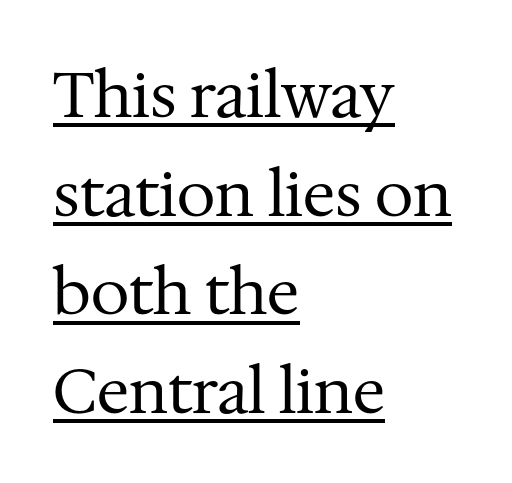
{"serif": "yes", "italic": "no", "bold": "no", "weight": "regular", "width": "normal", "stroke_contrast": "medium", "x_height": "medium", "monospaced": "no", "underline": "yes", "align": "left", "line_spacing": "normal", "line_spacing_ratio": 1.59, "letter_spacing": "normal", "letter_spacing_em": 0.0, "glyph_px": 62}
